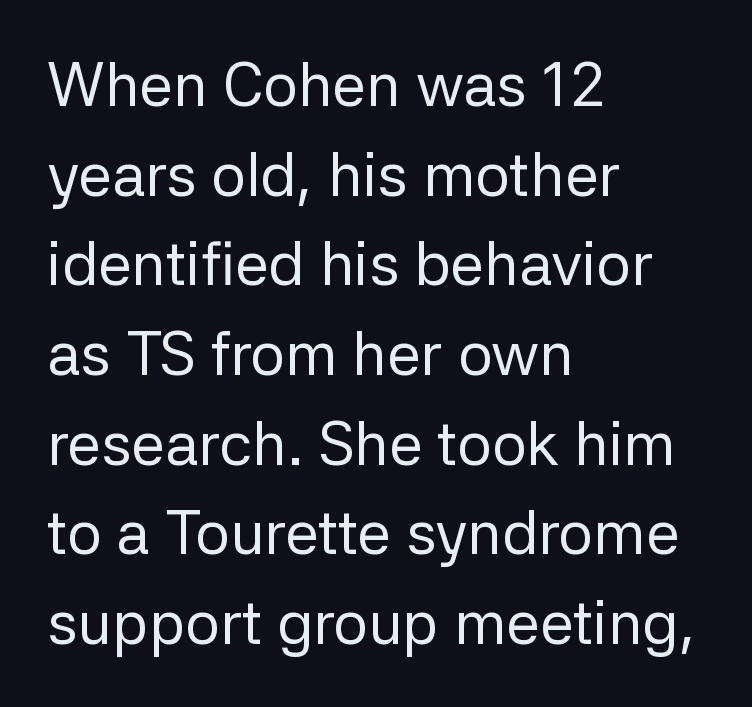
Q: Is the text bold? A: No.
Q: Is the text italic (slanted)? A: No, it is upright.
Q: Is the typeface a serif or a sans-serif typeface? A: Sans-serif.
Q: Is the text underlined? A: No.
Q: How is the paragraph aligned? A: Left-aligned.
Q: Is the spacing between letters normal or unusually wide? A: Normal.
Q: Is the spacing between lines tight, normal or loose? A: Normal.
Q: Width (condensed, normal, or wide)? A: Normal.
Q: Stroke contrast? A: Low.
Q: x-height? A: Medium.
Q: Monospaced? A: No.
